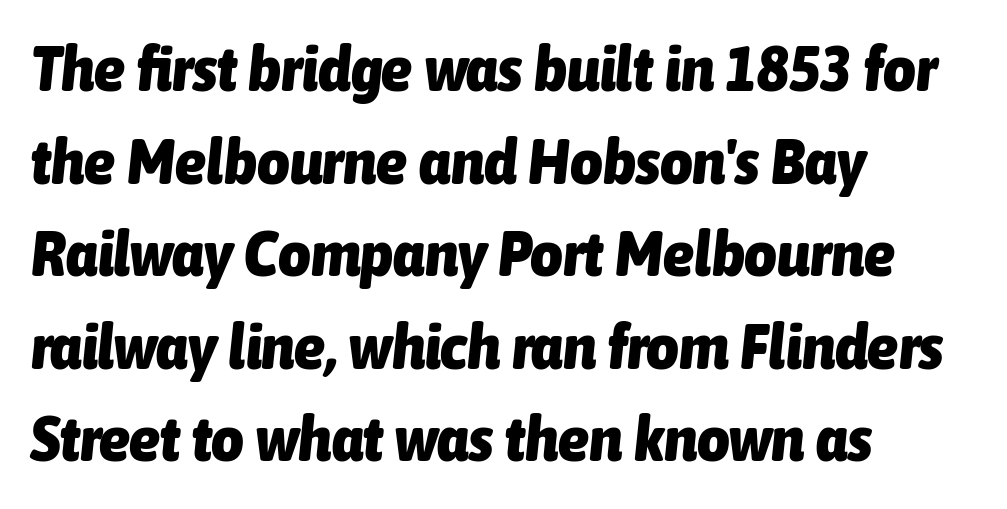
The image shows 63 px heavy, condensed type, italic (leaning right); set left-aligned, normal line spacing (1.47x), normal letter spacing, not underlined; low stroke contrast and a medium x-height.
